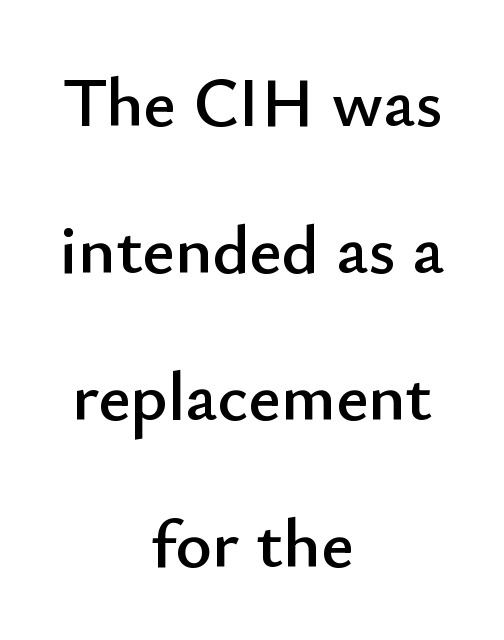
Tracking value appears to be zero — textbook default spacing. The rendering uses natural spacing where letterforms have individual widths. Each line is balanced around a shared central axis. In terms of leading, this rendering errs on the spacious side. In terms of posture, this sample is upright.
